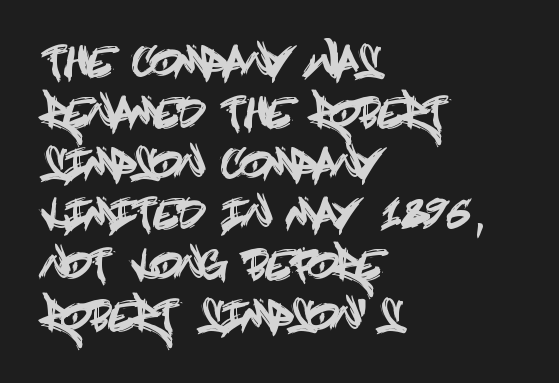
Q: Is the text italic (slanted)? A: Yes.
Q: Is the typeface a serif or a sans-serif typeface? A: Sans-serif.
Q: Is the text underlined? A: No.
Q: How is the paragraph aligned? A: Left-aligned.
Q: Is the spacing between letters normal or unusually wide? A: Normal.
Q: Is the spacing between lines tight, normal or loose? A: Normal.
Q: Width (condensed, normal, or wide)? A: Condensed.
Q: x-height? A: Large.
